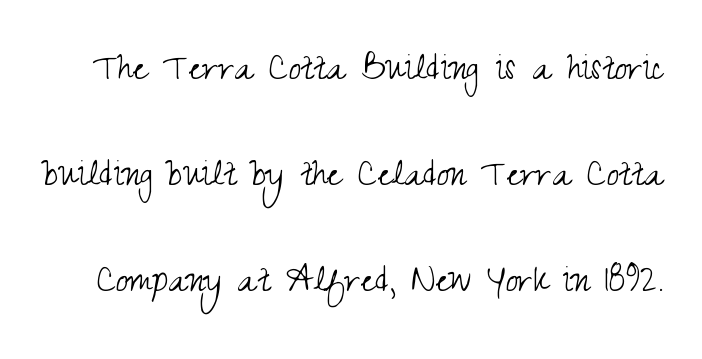
The image shows 43 px light, condensed sans-serif type, upright; set loose line spacing (2.46x), normal letter spacing, not underlined; medium stroke contrast and a small x-height.
